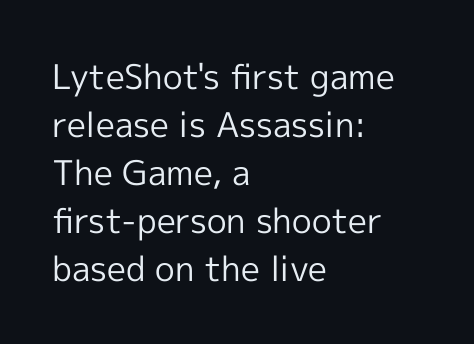
Q: Is the text bold? A: No.
Q: Is the text italic (slanted)? A: No, it is upright.
Q: Is the typeface a serif or a sans-serif typeface? A: Sans-serif.
Q: Is the text underlined? A: No.
Q: How is the paragraph aligned? A: Left-aligned.
Q: Is the spacing between letters normal or unusually wide? A: Normal.
Q: Is the spacing between lines tight, normal or loose? A: Normal.
Q: Width (condensed, normal, or wide)? A: Normal.
Q: x-height? A: Medium.
Q: Monospaced? A: No.
